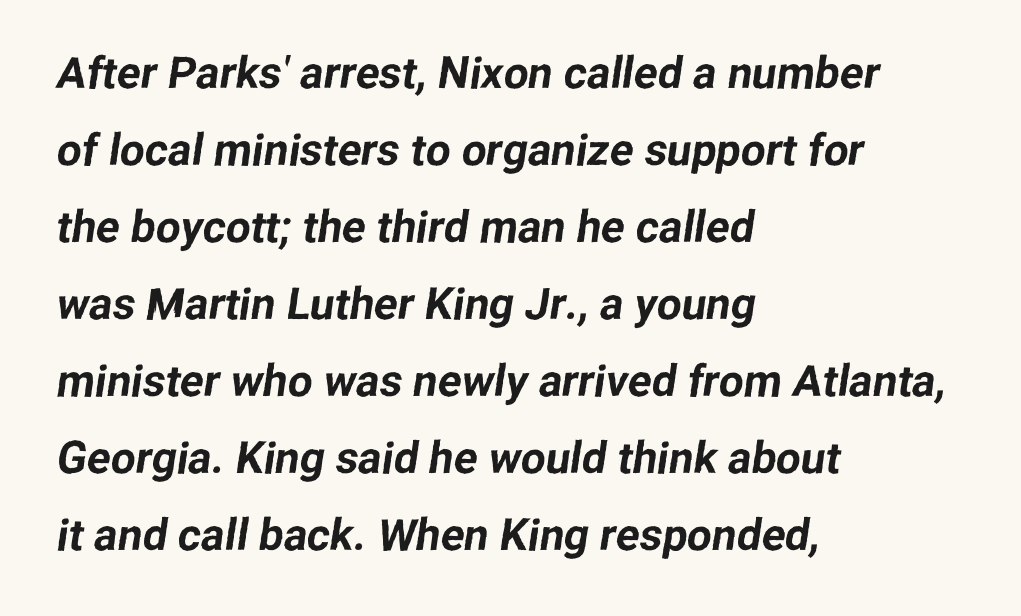
Q: Is the typeface a serif or a sans-serif typeface? A: Sans-serif.
Q: Is the text underlined? A: No.
Q: How is the paragraph aligned? A: Left-aligned.
Q: Is the spacing between letters normal or unusually wide? A: Normal.
Q: Width (condensed, normal, or wide)? A: Normal.
Q: Stroke contrast? A: Low.
Q: x-height? A: Medium.
Q: Monospaced? A: No.
